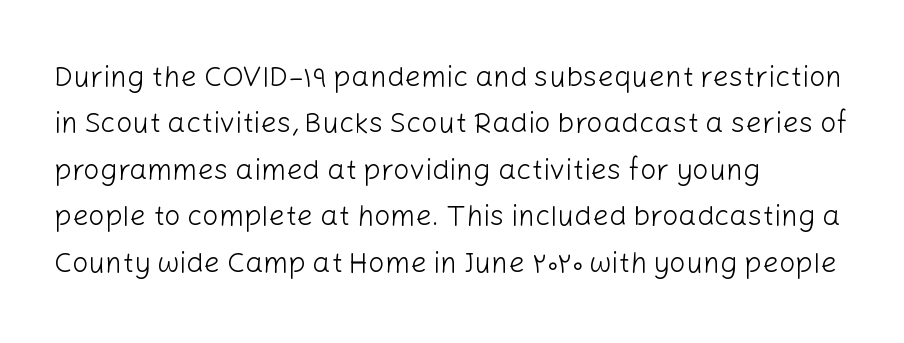
Is there any slant? The stems are plumb. You can tell from the bare stems that sans-serif type was used. How are the letters spaced? Ordinarily, with no added tracking. The line-height multiplier appears to be the usual default.
